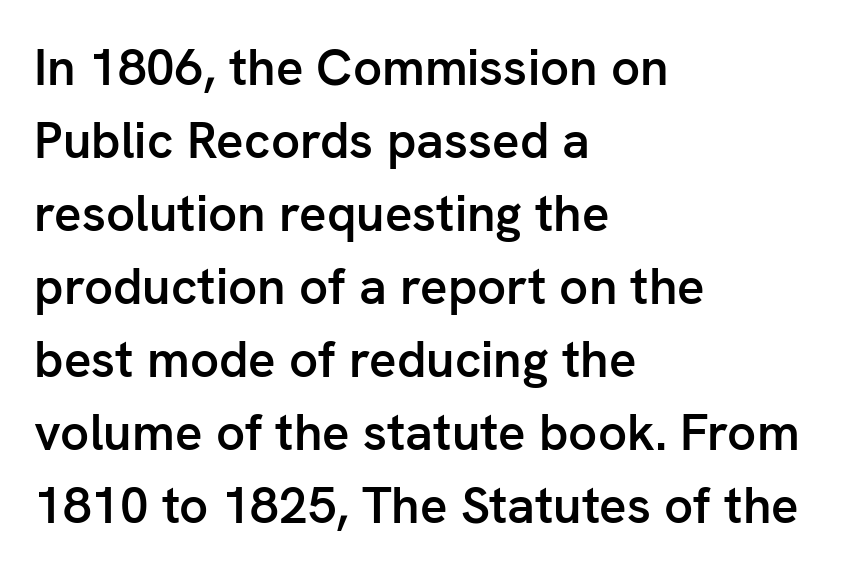
Q: Is the text bold? A: Semi-bold.
Q: Is the text italic (slanted)? A: No, it is upright.
Q: Is the typeface a serif or a sans-serif typeface? A: Sans-serif.
Q: Is the text underlined? A: No.
Q: How is the paragraph aligned? A: Left-aligned.
Q: Is the spacing between letters normal or unusually wide? A: Normal.
Q: Is the spacing between lines tight, normal or loose? A: Normal.
Q: Width (condensed, normal, or wide)? A: Normal.
Q: Stroke contrast? A: Low.
Q: x-height? A: Medium.
Q: Monospaced? A: No.
